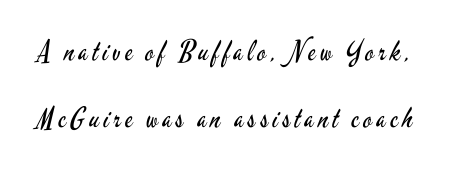
The image shows 28 px regular-weight, condensed sans-serif type; set loose line spacing (2.38x), not underlined; low stroke contrast and a small x-height.
